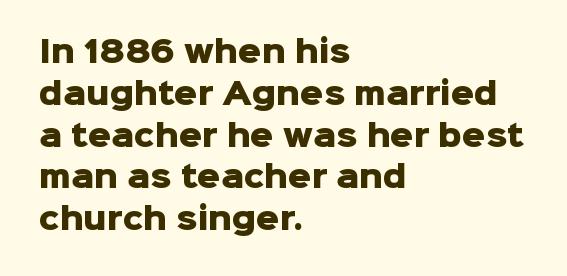
{"serif": "no", "italic": "no", "bold": "yes", "weight": "heavy", "width": "normal", "stroke_contrast": "low", "x_height": "medium", "monospaced": "no", "underline": "no", "align": "left", "line_spacing": "normal", "line_spacing_ratio": 1.44, "letter_spacing": "normal", "letter_spacing_em": 0.0, "glyph_px": 29}
